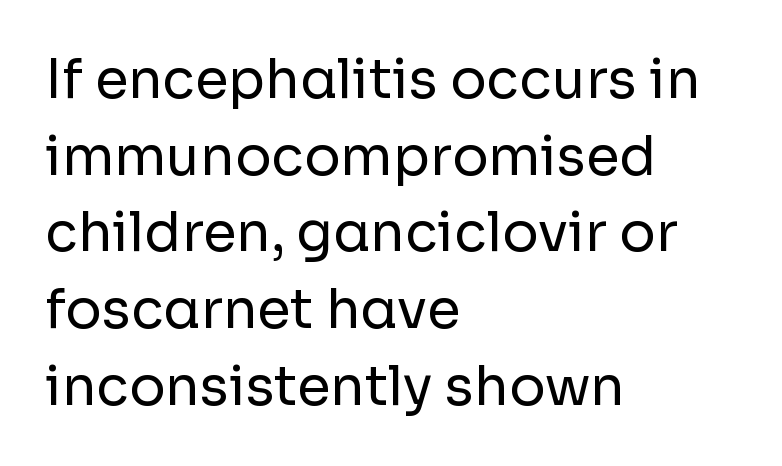
A typesetter would call this proportional, since set widths differ per character. Caption: standard tracking, unaltered. Caption: multi-line text, flush left, ragged right. Type without underlining. Nope, no serifs anywhere on these letters. Nothing heavy about these letters — not bold at all.
